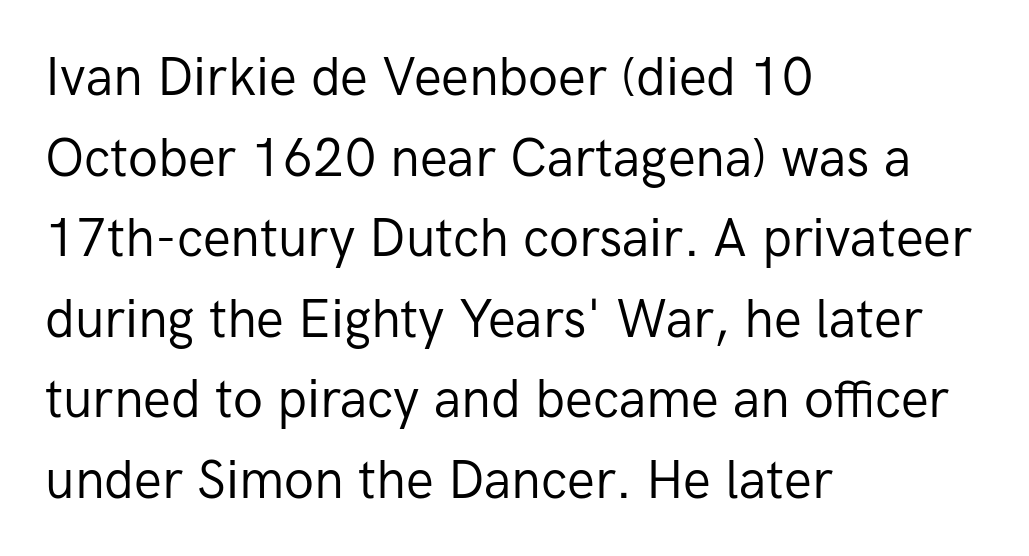
{"serif": "no", "italic": "no", "bold": "no", "weight": "regular", "width": "normal", "stroke_contrast": "low", "x_height": "medium", "monospaced": "no", "underline": "no", "align": "left", "line_spacing": "normal", "line_spacing_ratio": 1.55, "letter_spacing": "normal", "letter_spacing_em": 0.0, "glyph_px": 52}
